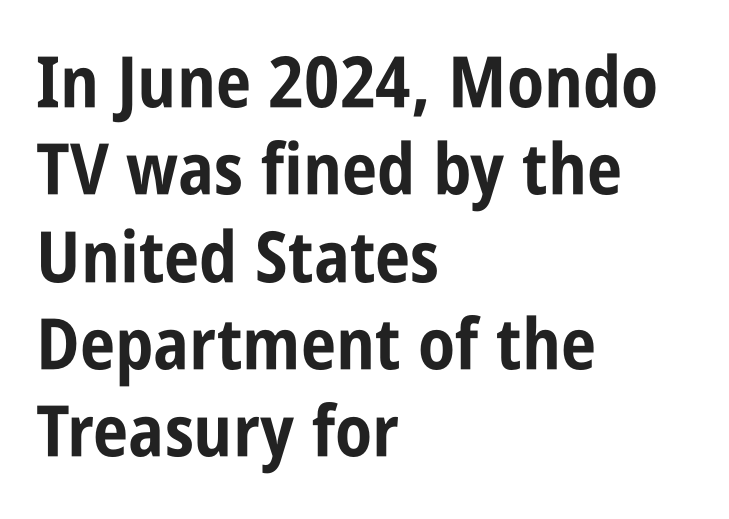
The image shows 71 px bold, condensed sans-serif type, upright; set left-aligned, line spacing 1.23x, normal letter spacing, not underlined; low stroke contrast and a large x-height.
